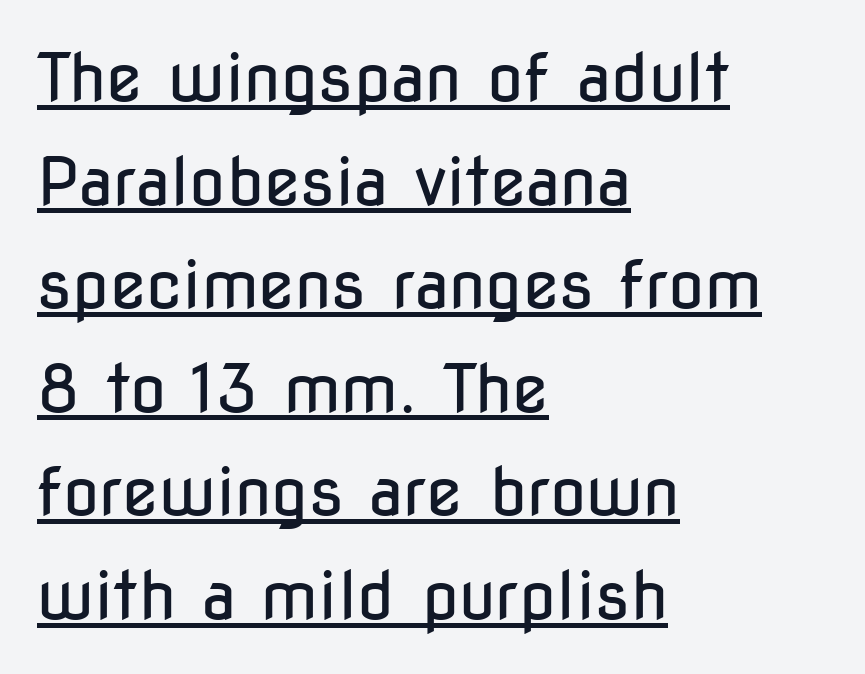
The image shows 66 px regular-weight, condensed sans-serif type, upright; set left-aligned, normal line spacing (1.57x), normal letter spacing, underlined; low stroke contrast and a medium x-height.
